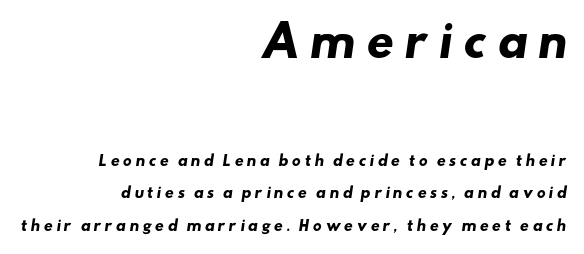
The image shows 43 px heavy, wide sans-serif type; set right-aligned, loose line spacing (2.33x), unusually wide letter spacing (+0.22 em), not underlined; the first (top) block is 3.07x larger; low stroke contrast and a small x-height.
